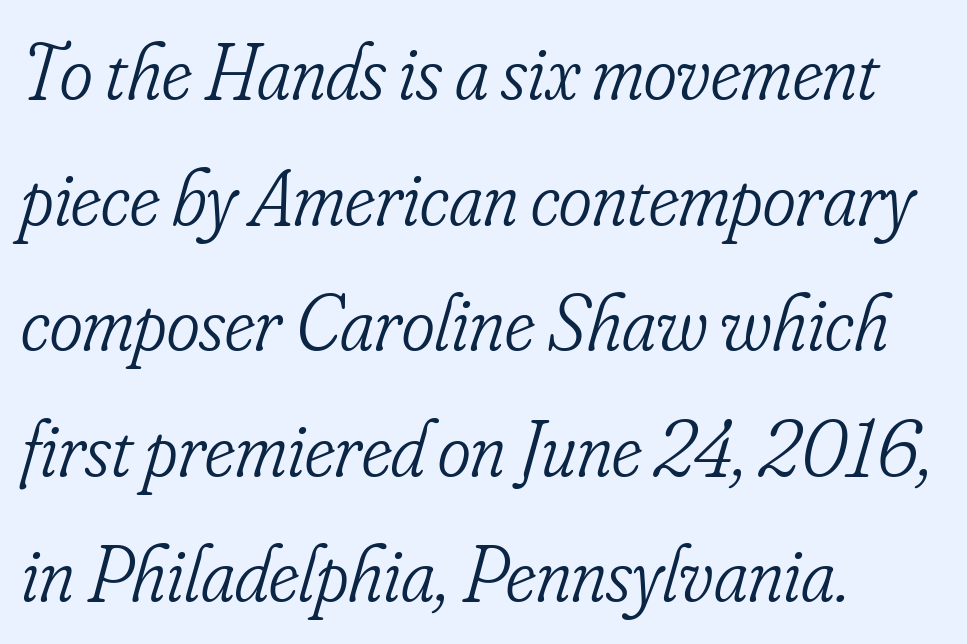
The image shows 79 px light, condensed serif type, italic (leaning right); set left-aligned, normal line spacing (1.59x), normal letter spacing, not underlined; low stroke contrast and a small x-height.
